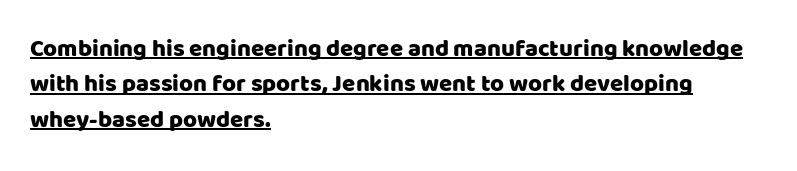
Notice how a bar underscores the lettering throughout. Characters follow at the spacing the type designer built in. Which margin do the lines hug? The left one — the right edge is uneven. The leading is moderate, giving the passage an even texture.
